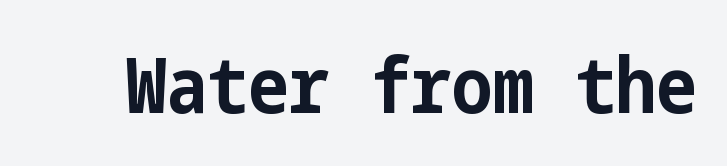
The image shows 77 px bold, condensed sans-serif type, upright; set normal letter spacing, not underlined; low stroke contrast and a medium x-height.
